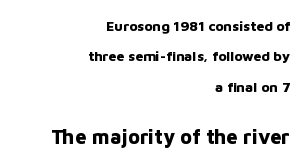
The image shows 20 px bold type, upright; set right-aligned, loose line spacing (2.17x), normal letter spacing, not underlined; the second (bottom) block is 1.43x larger.
